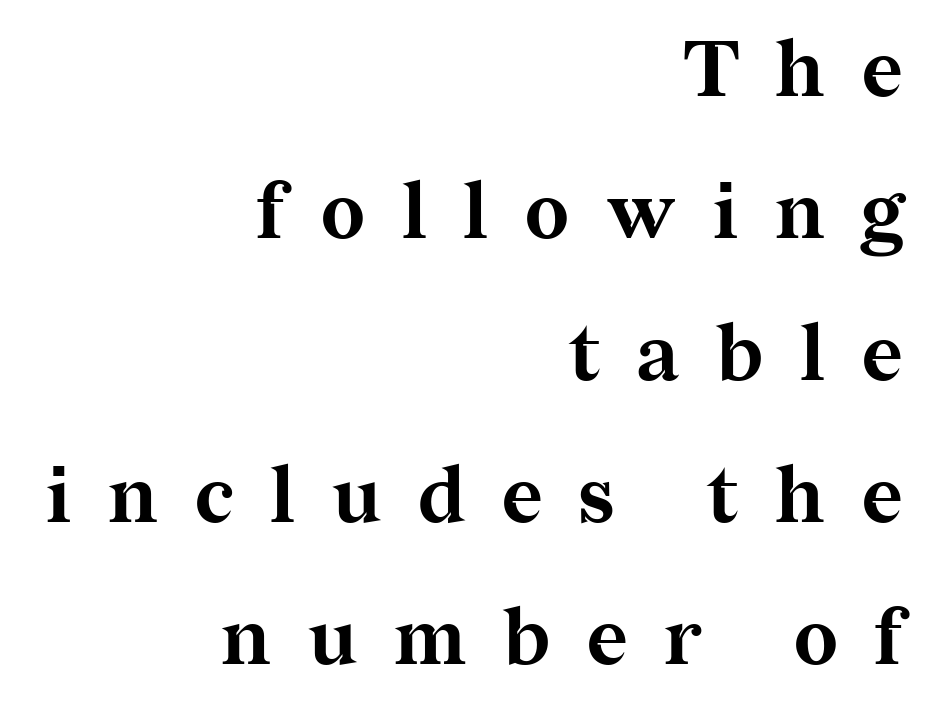
Q: Is the text bold? A: Yes.
Q: Is the text italic (slanted)? A: No, it is upright.
Q: Is the typeface a serif or a sans-serif typeface? A: Serif.
Q: Is the text underlined? A: No.
Q: How is the paragraph aligned? A: Right-aligned.
Q: Is the spacing between letters normal or unusually wide? A: Unusually wide.
Q: Width (condensed, normal, or wide)? A: Normal.
Q: Stroke contrast? A: Medium.
Q: x-height? A: Medium.
Q: Monospaced? A: No.
